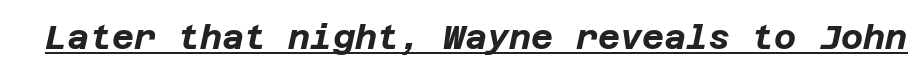
The image shows 34 px bold type, italic (leaning right); set normal letter spacing, underlined; low stroke contrast and a large x-height.
